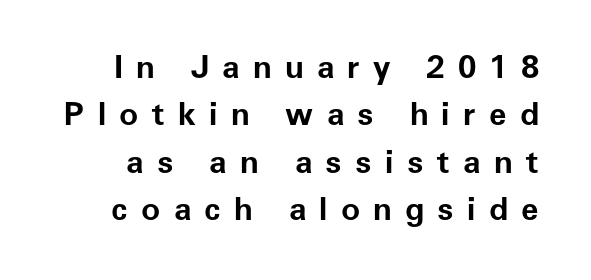
Check the space under the baseline: it is left empty. The strokes are fattened all the way to bold. In terms of leading, this rendering sits right in the middle. Note: no serifs on the glyphs.
